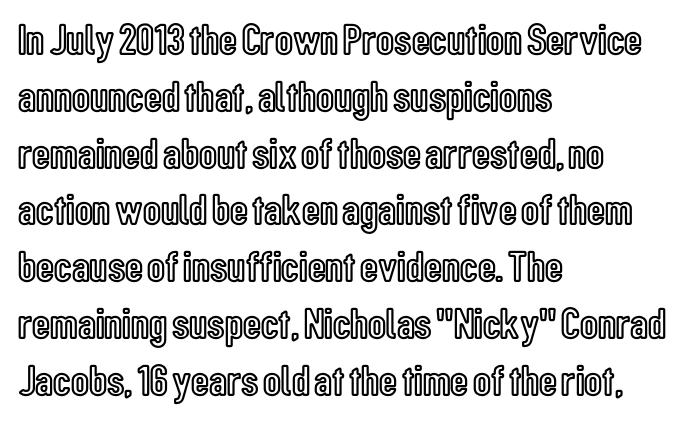
Q: Is the text italic (slanted)? A: No, it is upright.
Q: Is the text underlined? A: No.
Q: How is the paragraph aligned? A: Left-aligned.
Q: Is the spacing between letters normal or unusually wide? A: Normal.
Q: Is the spacing between lines tight, normal or loose? A: Normal.
Q: Width (condensed, normal, or wide)? A: Condensed.
Q: x-height? A: Medium.
Q: Monospaced? A: No.
